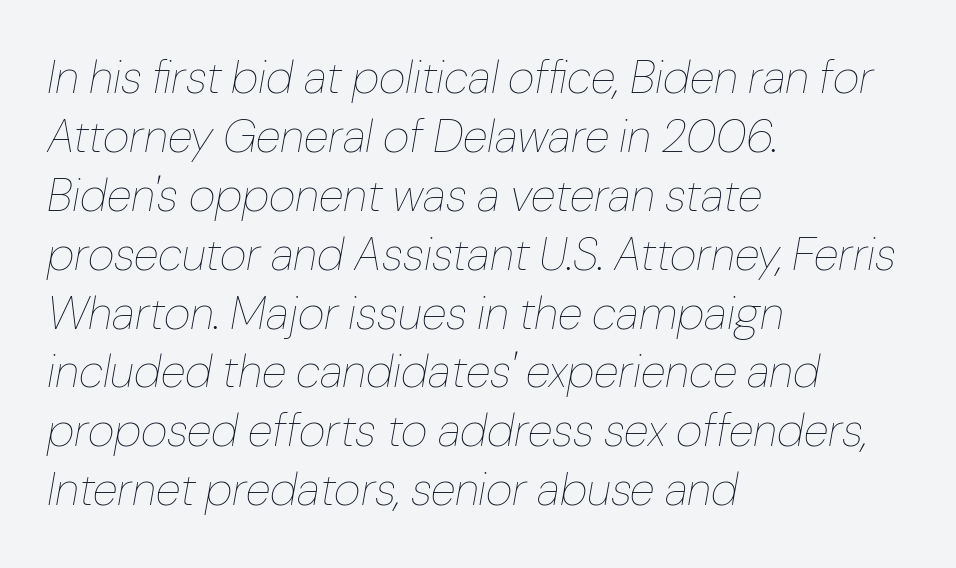
The image shows 46 px thin type, italic (leaning right); set left-aligned, normal line spacing (1.28x), normal letter spacing, not underlined; low stroke contrast and a medium x-height.
